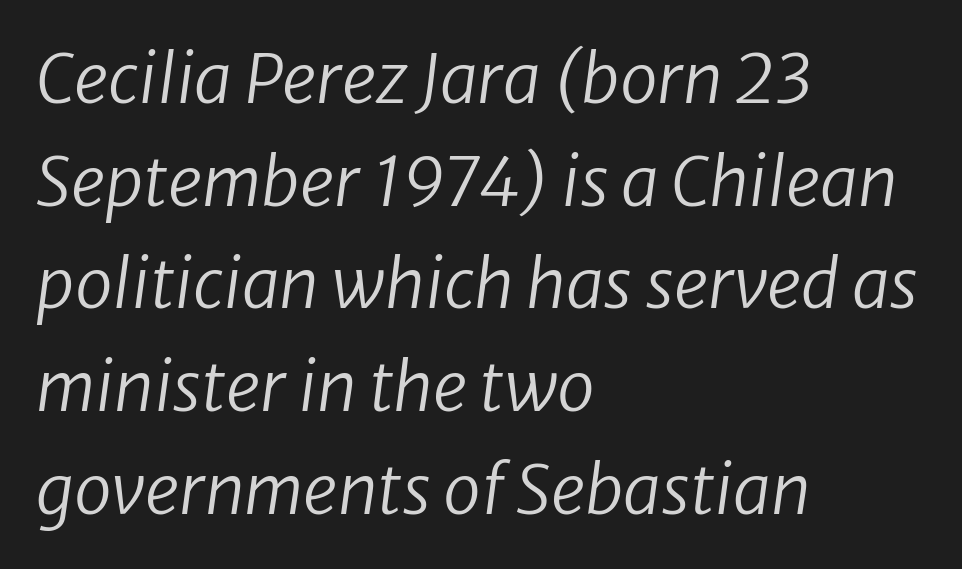
Q: Is the text bold? A: No.
Q: Is the typeface a serif or a sans-serif typeface? A: Sans-serif.
Q: Is the text underlined? A: No.
Q: How is the paragraph aligned? A: Left-aligned.
Q: Is the spacing between letters normal or unusually wide? A: Normal.
Q: Is the spacing between lines tight, normal or loose? A: Normal.
Q: Width (condensed, normal, or wide)? A: Normal.
Q: Stroke contrast? A: Low.
Q: x-height? A: Medium.
Q: Monospaced? A: No.
